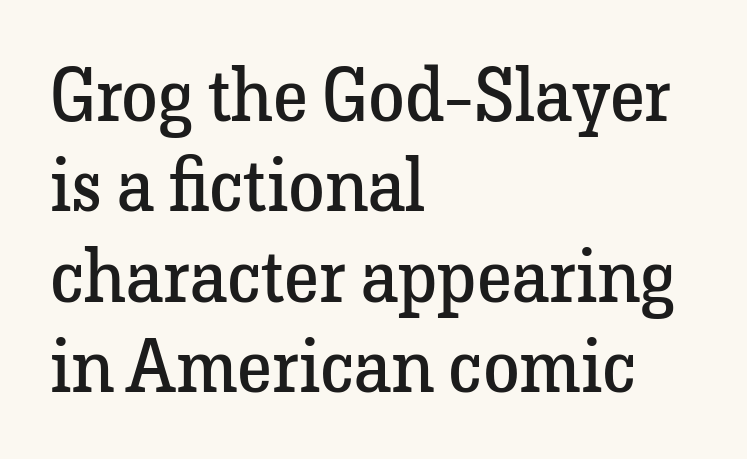
The image shows 74 px regular-weight serif type, upright; set left-aligned, line spacing 1.22x, normal letter spacing, not underlined; low stroke contrast and a medium x-height.
